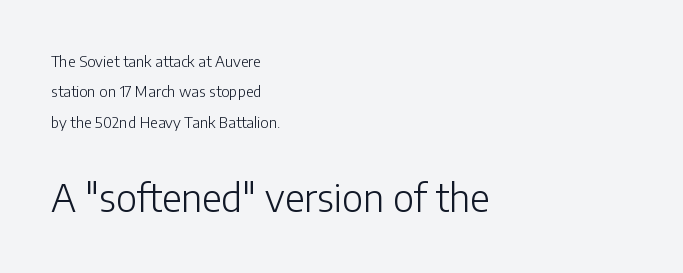
The image shows 38 px light sans-serif type, upright; set left-aligned, loose line spacing (2.02x), normal letter spacing, not underlined; the second (bottom) block is 2.53x larger; low stroke contrast and a medium x-height.
